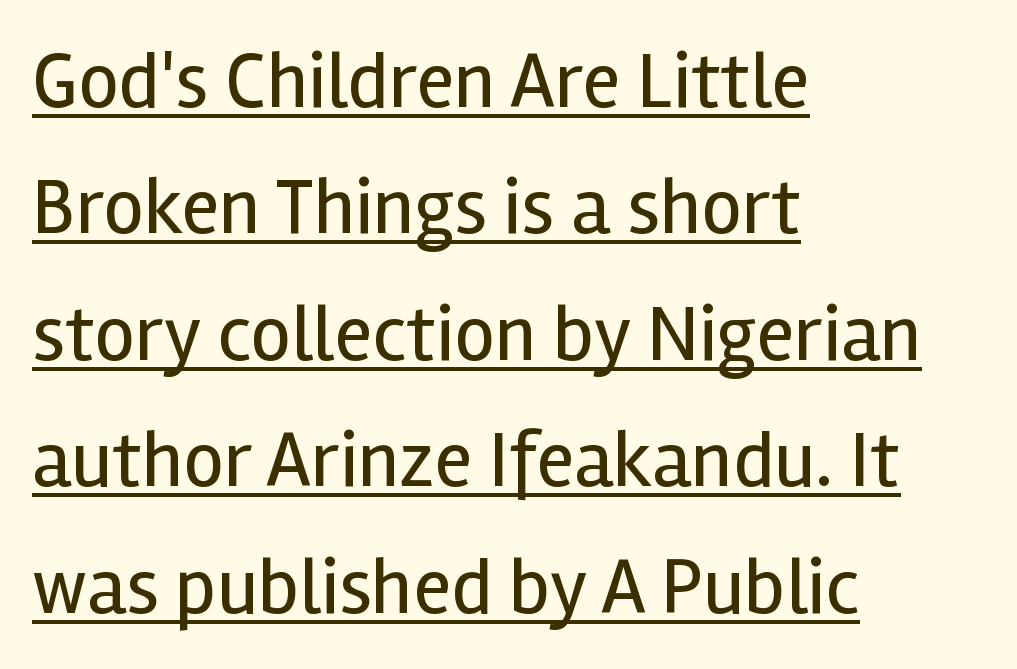
{"serif": "no", "italic": "no", "bold": "no", "weight": "regular", "width": "normal", "x_height": "medium", "monospaced": "no", "underline": "yes", "align": "left", "line_spacing": "normal", "line_spacing_ratio": 1.58, "letter_spacing": "normal", "letter_spacing_em": 0.0, "glyph_px": 80}
